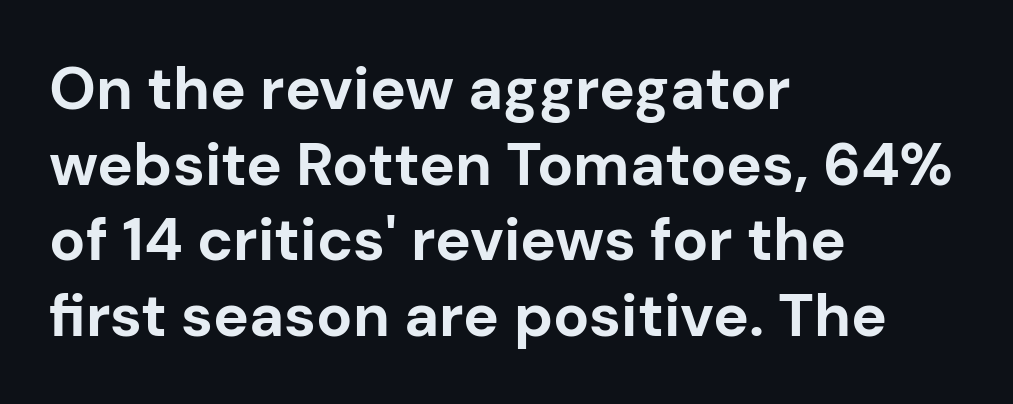
The space directly below the letters is spotless. Notice how descenders clear the ascenders below comfortably — that's standard leading. Caption: standard tracking, unaltered. Thick stems and heavy bowls — unmistakably bold. The face used here is proportionally spaced, like ordinary book or web type.
